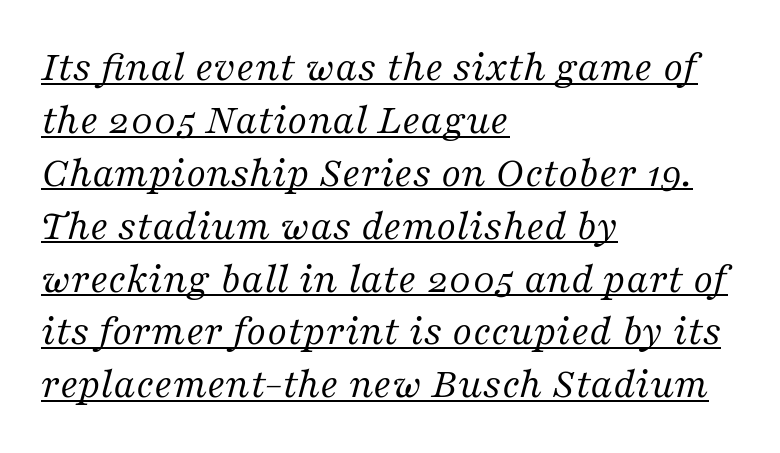
{"serif": "yes", "italic": "yes", "lean": "right", "slant_degrees": 16, "bold": "no", "weight": "regular", "width": "normal", "stroke_contrast": "medium", "x_height": "medium", "monospaced": "no", "underline": "yes", "align": "left", "line_spacing_ratio": 1.23, "letter_spacing": "normal", "letter_spacing_em": 0.0, "glyph_px": 43}
